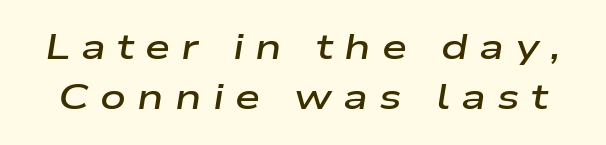
The image shows 36 px semibold, wide type, italic (leaning right); set normal line spacing (1.4x), unusually wide letter spacing (+0.31 em), not underlined; low stroke contrast and a medium x-height.
